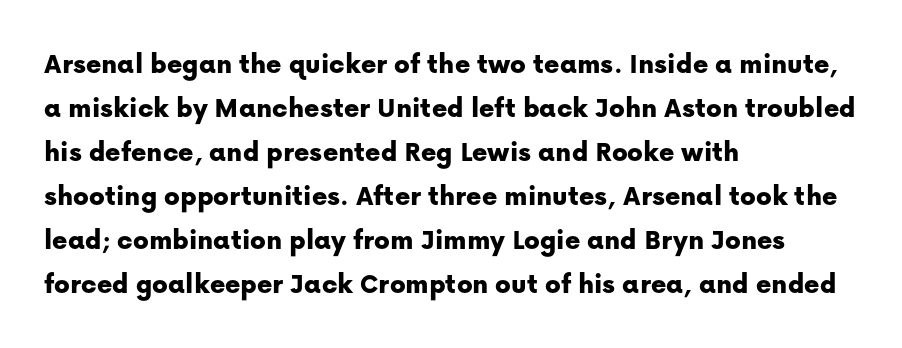
The image shows 29 px sans-serif type, upright; set left-aligned, normal line spacing (1.52x), normal letter spacing, not underlined; low stroke contrast and a medium x-height.
